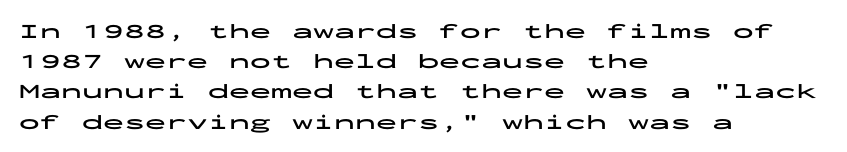
Q: Is the text bold? A: Yes.
Q: Is the text italic (slanted)? A: No, it is upright.
Q: Is the text underlined? A: No.
Q: How is the paragraph aligned? A: Left-aligned.
Q: Is the spacing between letters normal or unusually wide? A: Normal.
Q: Is the spacing between lines tight, normal or loose? A: Normal.
